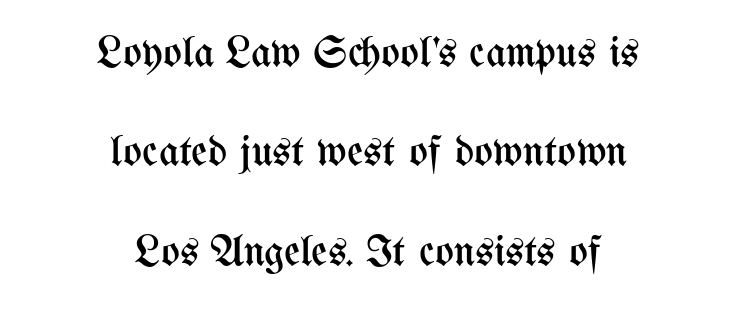
{"italic": "no", "bold": "no", "weight": "regular", "width": "condensed", "stroke_contrast": "medium", "x_height": "medium", "monospaced": "no", "underline": "no", "align": "center", "line_spacing": "loose", "line_spacing_ratio": 2.26, "letter_spacing": "normal", "letter_spacing_em": 0.0, "glyph_px": 44}
